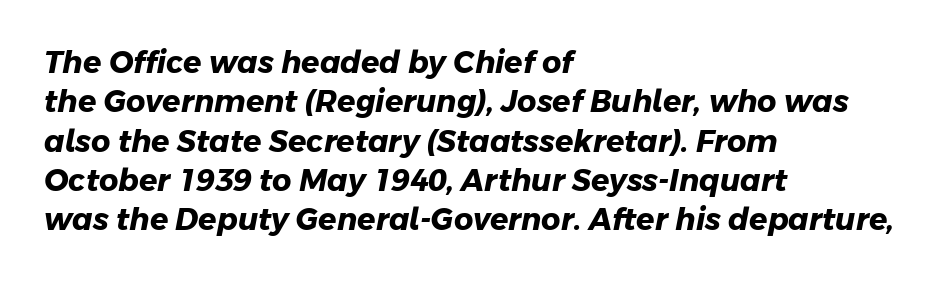
How are the letters spaced? Ordinarily, with no added tracking. Heavy, bold letterforms. A student would call this left alignment; a typographer would say flush left, rag right. Regarding leading, the lines here are spaced in the standard way. Letters rest on an invisible, unmarked baseline.
